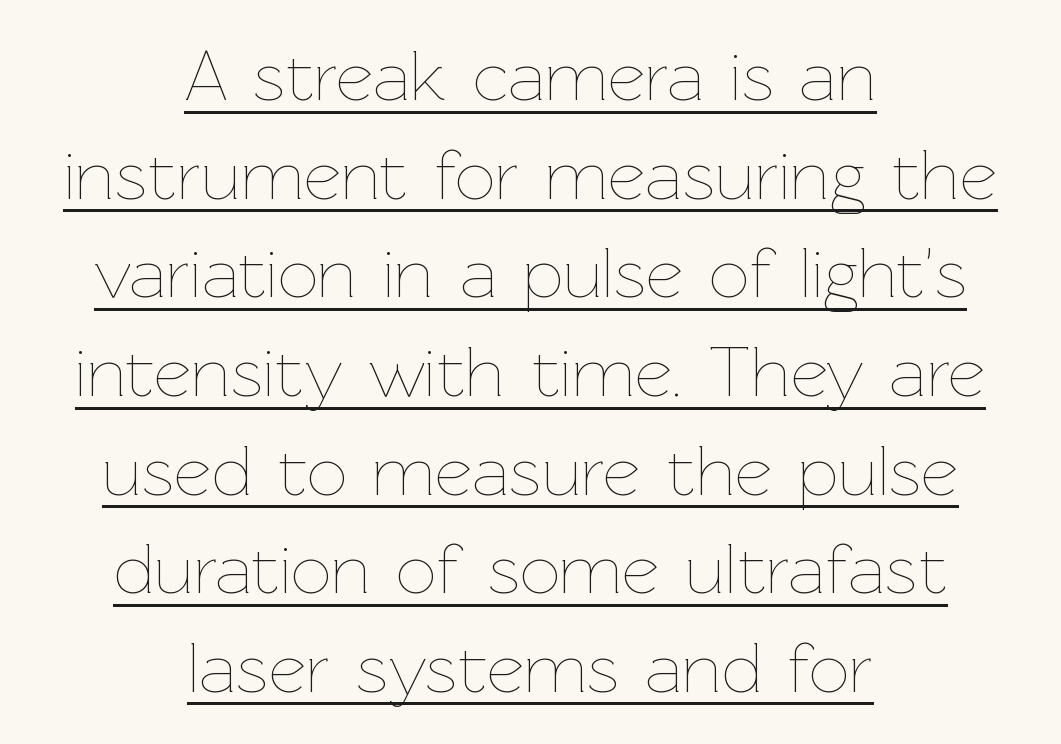
The line-height multiplier appears to be the usual default. Posture: straight, roman, zero tilt. In terms of letterspacing, this is plain default setting. Visually the block forms a symmetrical silhouette, jagged on both flanks. Spacing verdict: proportional, widths tailored to each character. Glance below the letters and you will spot a drawn line.
